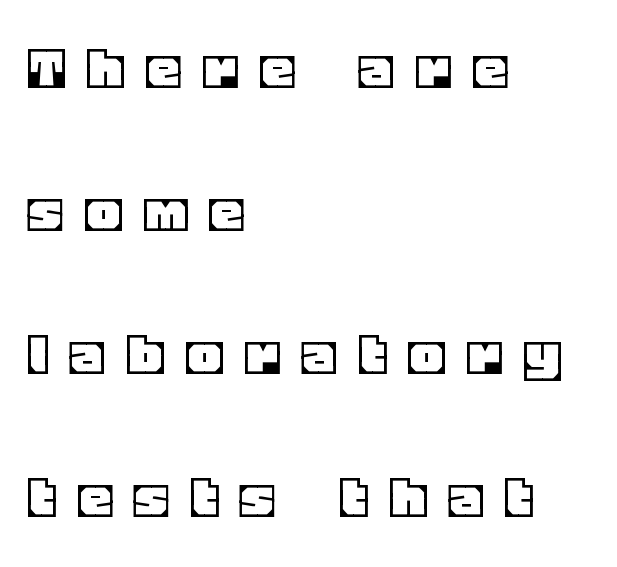
You could only call the tracking loose — the letters float apart. These lines are rendered in a variable-pitch font. The lines are quadded left. Whoever set this chose breathing room over compactness in the vertical rhythm. When letters stand straight like this, we call the style roman or upright. Underlining? Definitely not there.
